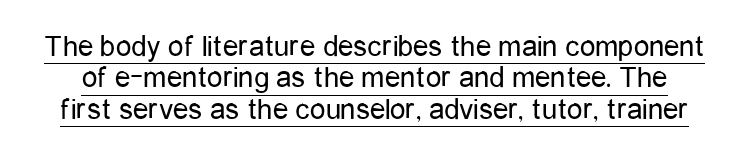
I'd call this a sans setting — the letters go barefoot. Short note: letters normally spaced. Every word sits above its own underline. Proportional: the letters do not fall into vertical columns.
